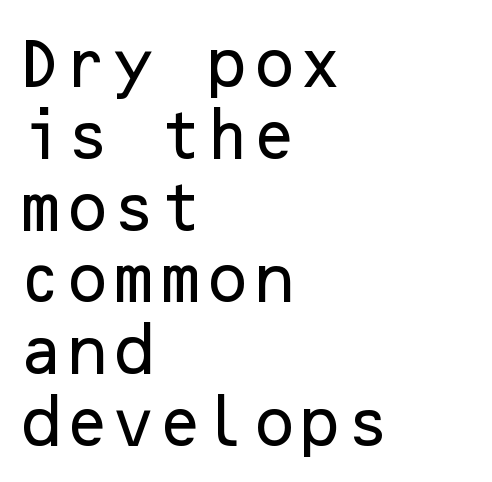
Decoration check: the copy has no underline. The text block is weighted toward the left margin, trailing off unevenly rightward. Posture: straight, roman, zero tilt. Between one letter and the next there's only the usual sliver of space.
